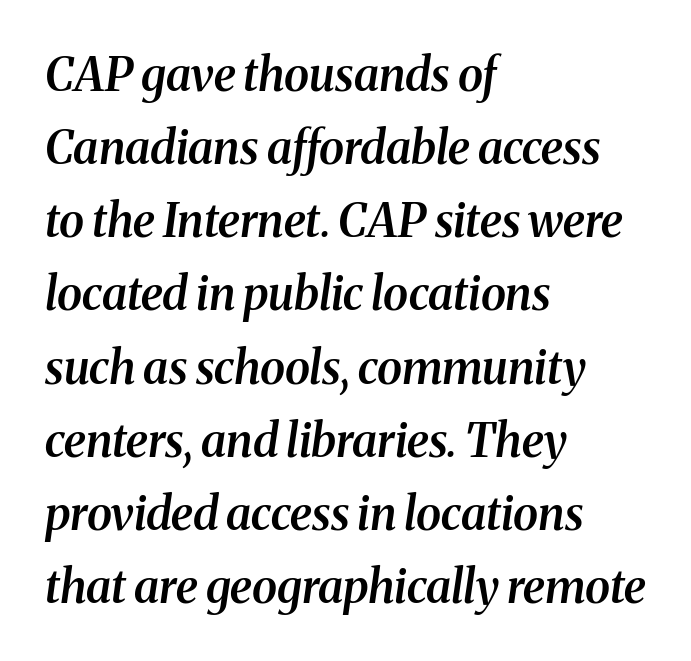
Serif or sans? Serif — the stroke terminals have little feet. The passage shown is not underscored anywhere. The face used here is rendered with its standard letterfit. This sample is left-justified, so line endings fall wherever the words run out.
